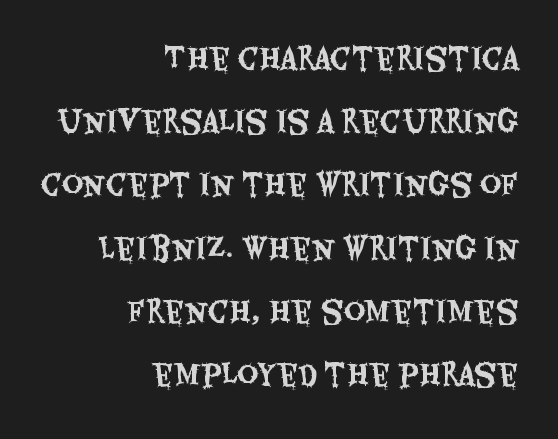
{"serif": "no", "italic": "no", "width": "condensed", "stroke_contrast": "medium", "x_height": "large", "monospaced": "no", "underline": "no", "align": "right", "line_spacing": "loose", "line_spacing_ratio": 2.18, "letter_spacing": "normal", "letter_spacing_em": 0.0, "glyph_px": 29}
